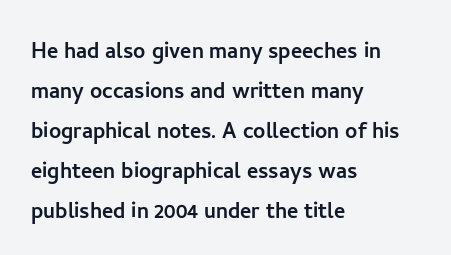
The image shows 27 px text type, upright; set left-aligned, normal line spacing (1.48x), normal letter spacing, not underlined.
